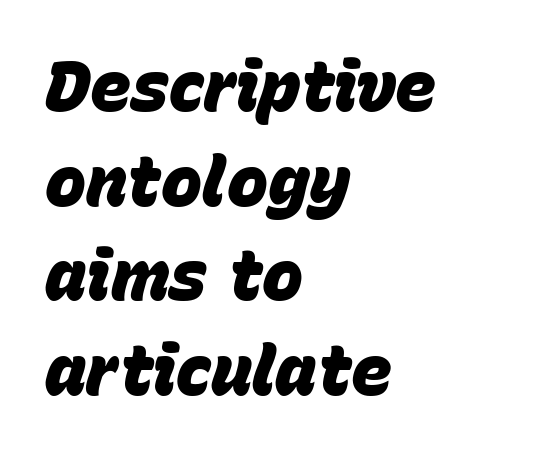
Notice how the passage keeps a crisp vertical edge on the left only. Evenly set lines give the paragraph a standard silhouette. These lines were composed using italics. This sample has the flowing, uneven cadence of proportional lettering.
